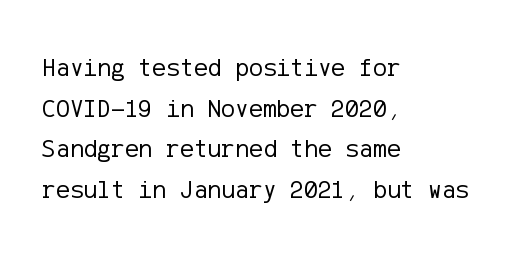
The image shows 26 px text type, upright; set left-aligned, normal line spacing (1.56x), normal letter spacing, not underlined.
